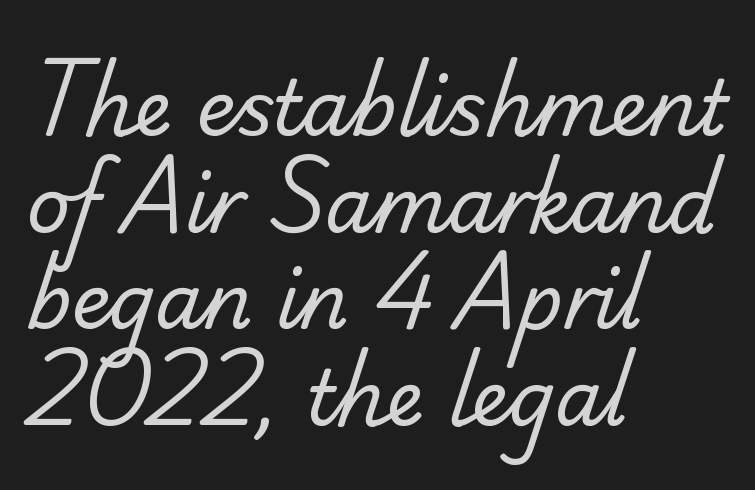
{"serif": "no", "bold": "no", "weight": "regular", "width": "normal", "stroke_contrast": "low", "x_height": "small", "monospaced": "no", "underline": "no", "align": "left", "line_spacing": "normal", "line_spacing_ratio": 1.27, "letter_spacing": "normal", "letter_spacing_em": 0.0, "glyph_px": 76}
